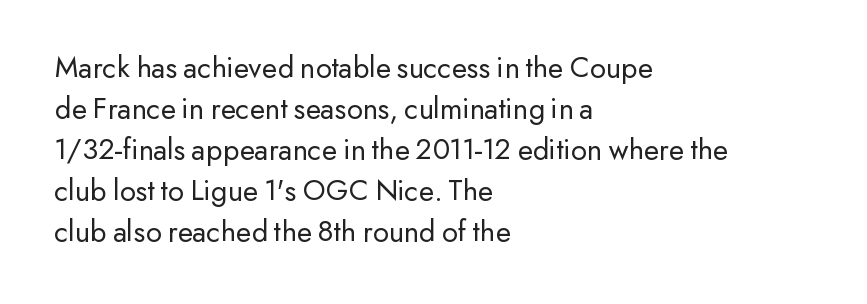
The image shows 31 px regular-weight sans-serif type, upright; set left-aligned, normal line spacing (1.32x), normal letter spacing, not underlined; low stroke contrast and a small x-height.
